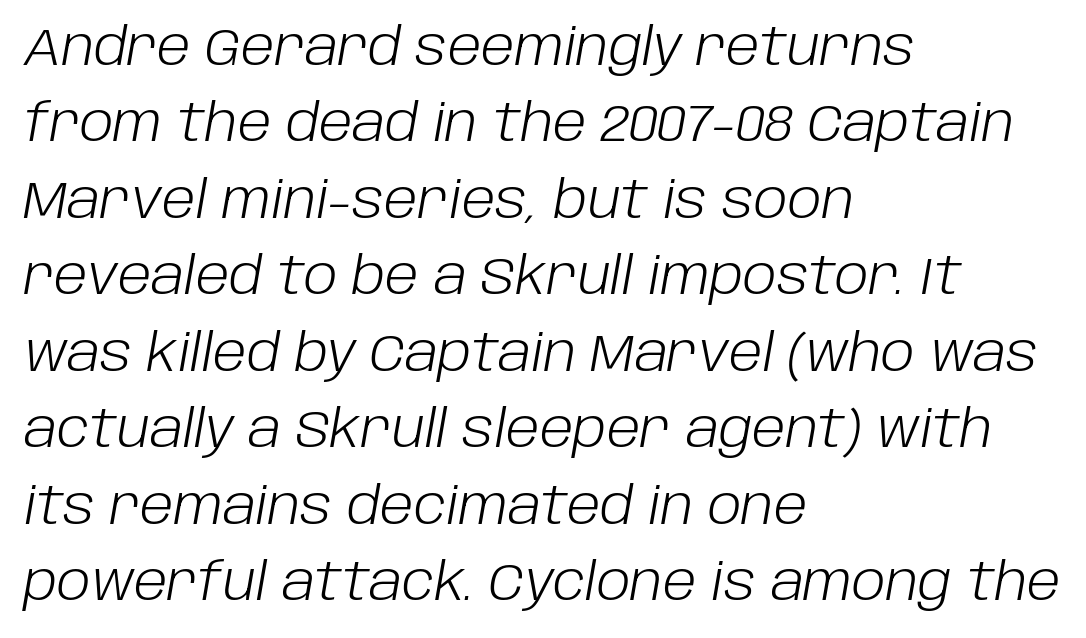
The image shows 51 px light type, italic (leaning right); set left-aligned, normal line spacing (1.5x), normal letter spacing, not underlined; low stroke contrast and a large x-height.
